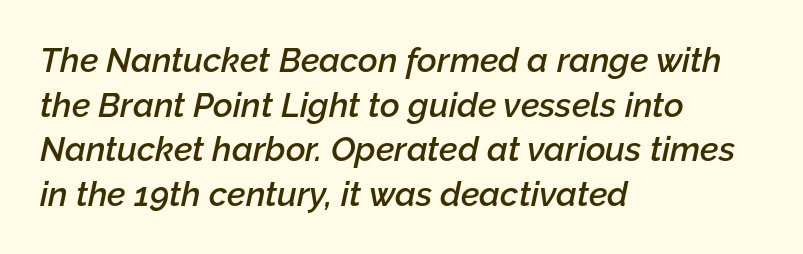
Q: Is the text bold? A: Semi-bold.
Q: Is the text italic (slanted)? A: Yes, it leans right by about 12 degrees.
Q: Is the text underlined? A: No.
Q: How is the paragraph aligned? A: Left-aligned.
Q: Is the spacing between letters normal or unusually wide? A: Normal.
Q: Is the spacing between lines tight, normal or loose? A: Normal.
Q: Width (condensed, normal, or wide)? A: Normal.
Q: Stroke contrast? A: Low.
Q: x-height? A: Medium.
Q: Monospaced? A: No.
